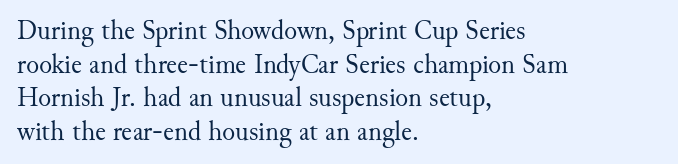
{"italic": "no", "bold": "no", "underline": "no", "align": "left", "line_spacing": "normal", "line_spacing_ratio": 1.25, "letter_spacing": "normal", "letter_spacing_em": 0.0, "glyph_px": 27}
